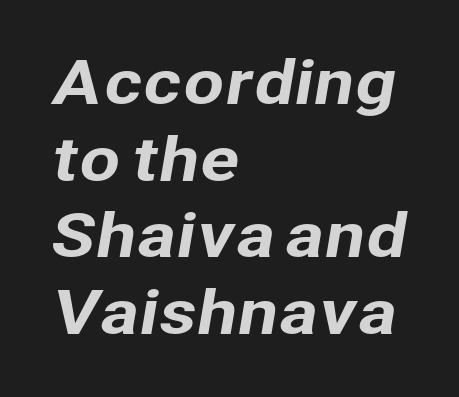
{"serif": "no", "width": "normal", "stroke_contrast": "low", "x_height": "medium", "monospaced": "no", "underline": "no", "align": "left", "line_spacing": "normal", "line_spacing_ratio": 1.3, "letter_spacing": "normal", "letter_spacing_em": 0.0, "glyph_px": 59}
